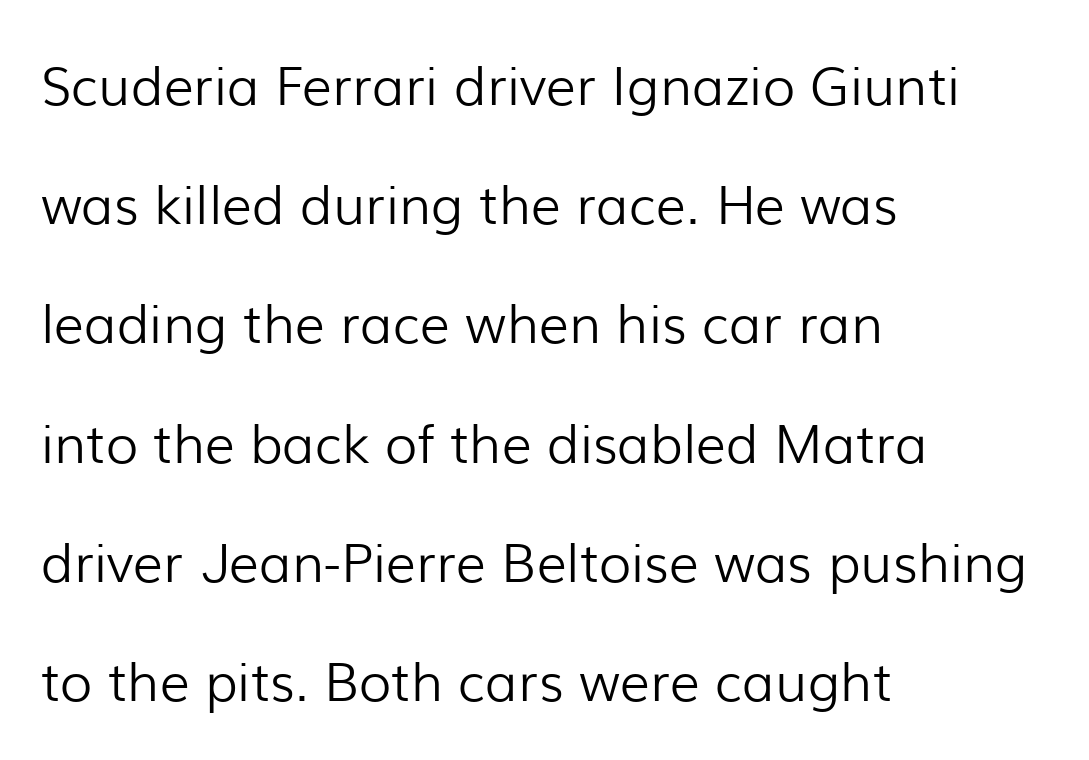
Q: Is the text bold? A: No.
Q: Is the text italic (slanted)? A: No, it is upright.
Q: Is the typeface a serif or a sans-serif typeface? A: Sans-serif.
Q: Is the text underlined? A: No.
Q: How is the paragraph aligned? A: Left-aligned.
Q: Is the spacing between letters normal or unusually wide? A: Normal.
Q: Is the spacing between lines tight, normal or loose? A: Loose.
Q: Width (condensed, normal, or wide)? A: Normal.
Q: Stroke contrast? A: Low.
Q: x-height? A: Medium.
Q: Monospaced? A: No.
